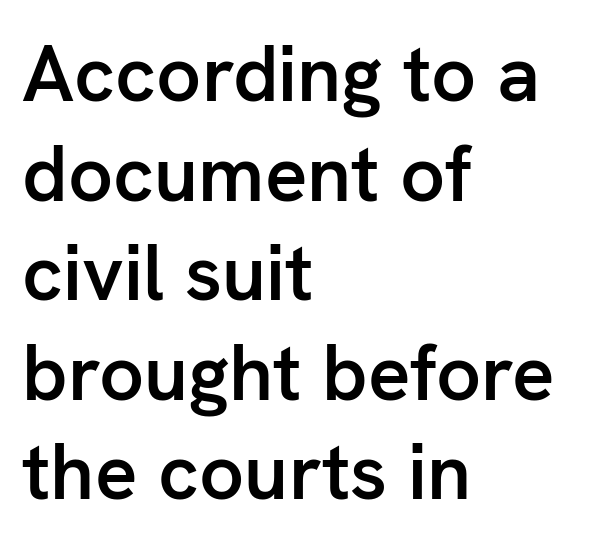
The image shows 79 px semibold sans-serif type, upright; set left-aligned, normal line spacing (1.26x), normal letter spacing, not underlined; low stroke contrast and a medium x-height.
